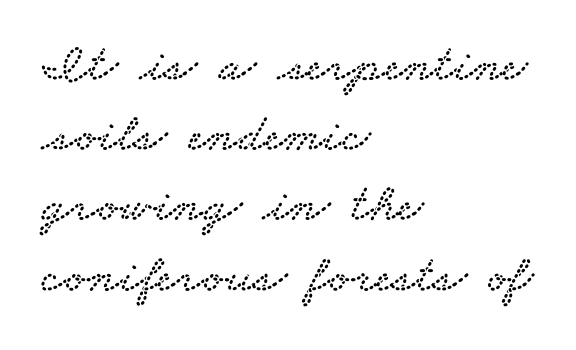
Q: Is the typeface a serif or a sans-serif typeface? A: Serif.
Q: Is the text underlined? A: No.
Q: How is the paragraph aligned? A: Left-aligned.
Q: Is the spacing between letters normal or unusually wide? A: Normal.
Q: Is the spacing between lines tight, normal or loose? A: Normal.
Q: Width (condensed, normal, or wide)? A: Wide.
Q: Stroke contrast? A: Low.
Q: x-height? A: Small.
Q: Monospaced? A: No.
